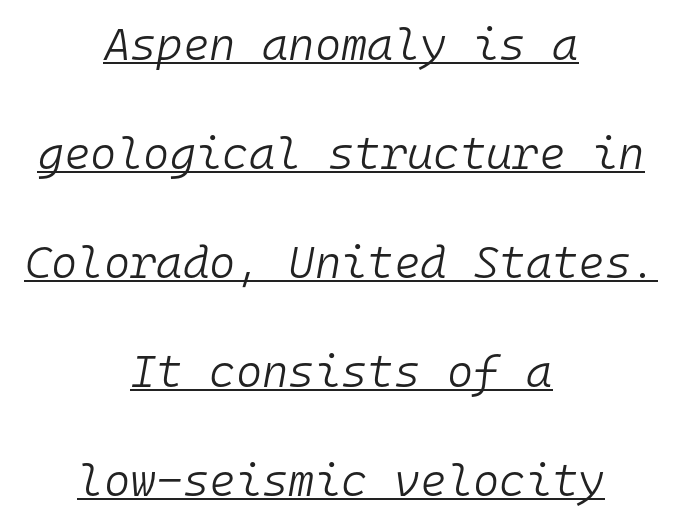
The image shows 45 px light type, italic (leaning right), monospaced; set centered, loose line spacing (2.42x), normal letter spacing, underlined; low stroke contrast and a medium x-height.
